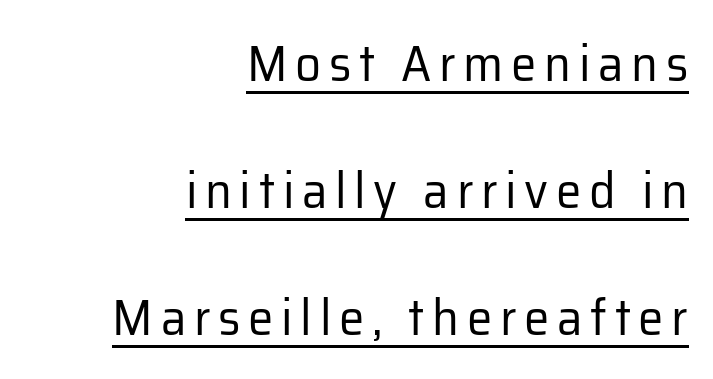
The image shows 51 px regular-weight sans-serif type, upright; set right-aligned, loose line spacing (2.49x), underlined; low stroke contrast and a medium x-height.
